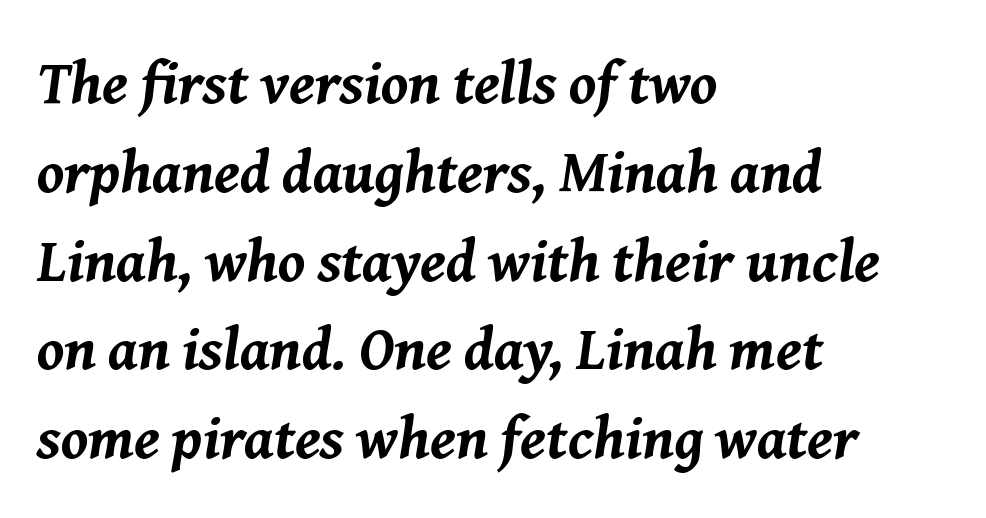
The image shows 60 px bold type, italic (leaning right); set left-aligned, normal line spacing (1.48x), normal letter spacing, not underlined; medium stroke contrast and a medium x-height.
